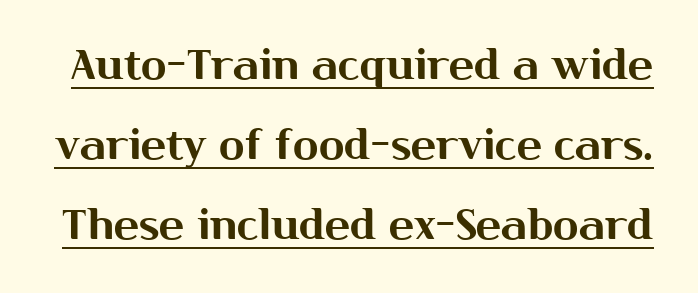
{"serif": "no", "italic": "no", "width": "normal", "stroke_contrast": "medium", "x_height": "medium", "monospaced": "no", "underline": "yes", "line_spacing": "loose", "line_spacing_ratio": 1.9, "letter_spacing": "normal", "letter_spacing_em": 0.0, "glyph_px": 42}
